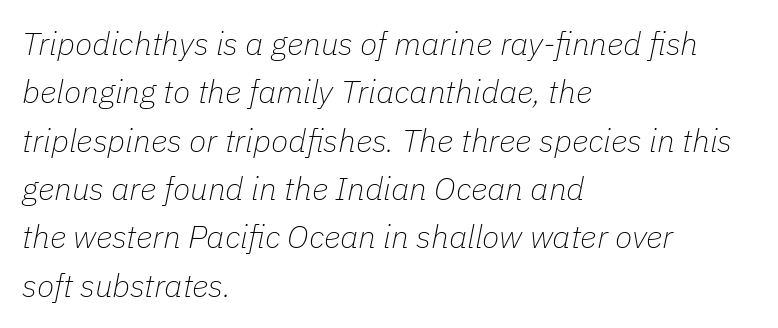
{"italic": "yes", "lean": "right", "slant_degrees": 11, "bold": "no", "weight": "thin", "width": "normal", "stroke_contrast": "low", "x_height": "medium", "monospaced": "no", "underline": "no", "align": "left", "line_spacing": "normal", "line_spacing_ratio": 1.51, "letter_spacing": "normal", "letter_spacing_em": 0.0, "glyph_px": 32}
